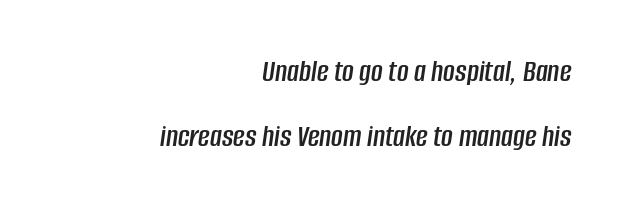
The image shows 32 px condensed type, italic (leaning right); set right-aligned, loose line spacing (2.04x), normal letter spacing, not underlined; low stroke contrast and a large x-height.
